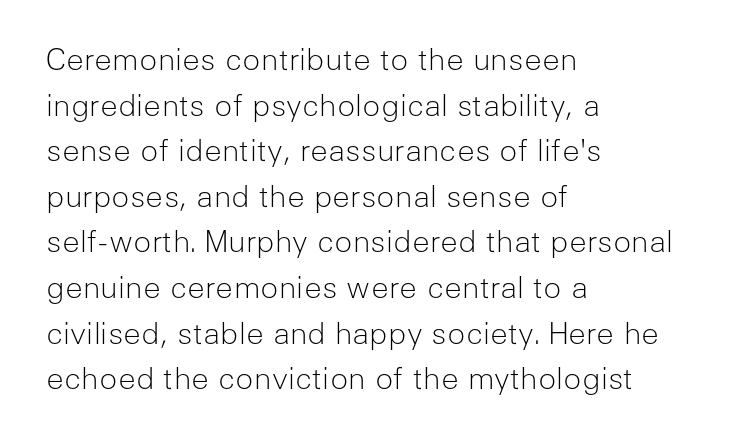
The image shows 30 px light sans-serif type, upright; set left-aligned, normal line spacing (1.52x), normal letter spacing, not underlined; low stroke contrast and a medium x-height.
